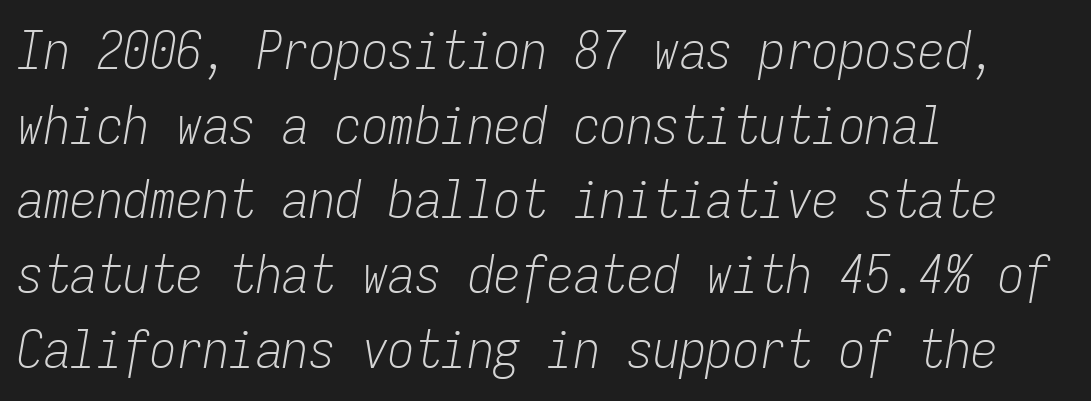
Every character here occupies the same horizontal width, giving the sample a typewriter-like rhythm. You can tell it's italic because the verticals aren't actually vertical. Each line starts at the same left margin while the right side varies. Stems here are at most as thick as an everyday book face.
